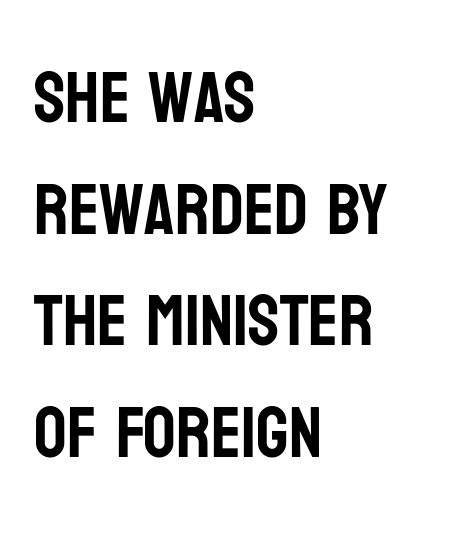
Q: Is the text italic (slanted)? A: No, it is upright.
Q: Is the typeface a serif or a sans-serif typeface? A: Sans-serif.
Q: Is the text underlined? A: No.
Q: How is the paragraph aligned? A: Left-aligned.
Q: Is the spacing between letters normal or unusually wide? A: Normal.
Q: Is the spacing between lines tight, normal or loose? A: Normal.
Q: Width (condensed, normal, or wide)? A: Condensed.
Q: Stroke contrast? A: Low.
Q: x-height? A: Large.
Q: Monospaced? A: No.
